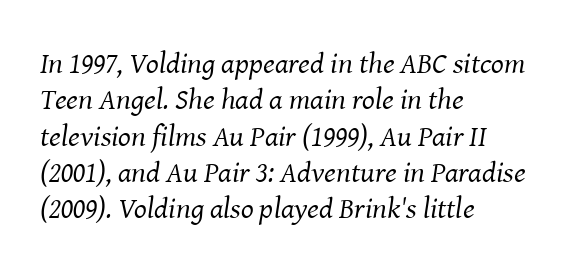
{"serif": "yes", "italic": "yes", "lean": "right", "slant_degrees": 8, "bold": "no", "weight": "regular", "width": "normal", "stroke_contrast": "medium", "x_height": "medium", "monospaced": "no", "underline": "no", "align": "left", "line_spacing_ratio": 1.21, "letter_spacing": "normal", "letter_spacing_em": 0.0, "glyph_px": 30}
